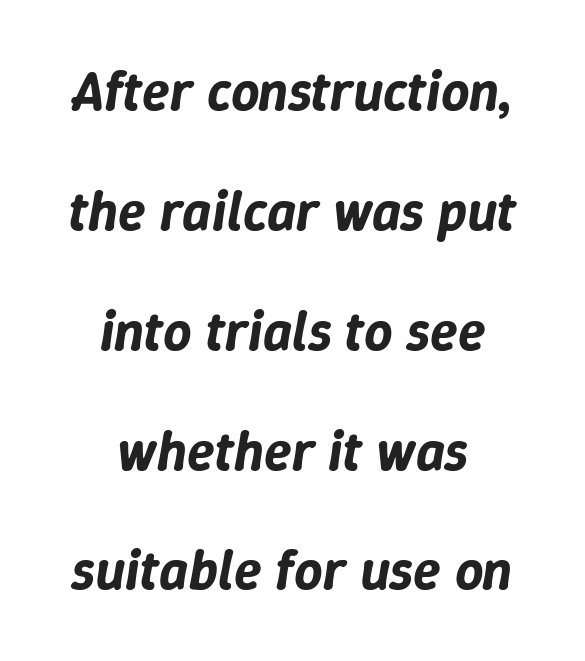
Q: Is the text italic (slanted)? A: Yes, it leans right by about 9 degrees.
Q: Is the text underlined? A: No.
Q: How is the paragraph aligned? A: Centered.
Q: Is the spacing between letters normal or unusually wide? A: Normal.
Q: Is the spacing between lines tight, normal or loose? A: Loose.
Q: Width (condensed, normal, or wide)? A: Normal.
Q: Stroke contrast? A: Low.
Q: x-height? A: Medium.
Q: Monospaced? A: No.
